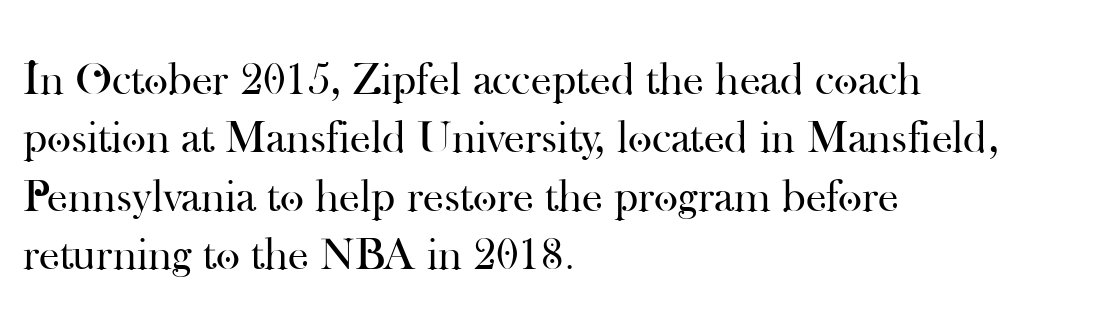
{"serif": "yes", "italic": "no", "bold": "no", "weight": "regular", "width": "normal", "stroke_contrast": "high", "x_height": "small", "monospaced": "no", "underline": "no", "align": "left", "line_spacing": "normal", "line_spacing_ratio": 1.27, "letter_spacing": "normal", "letter_spacing_em": 0.0, "glyph_px": 46}
